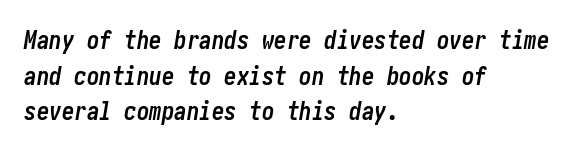
{"italic": "yes", "lean": "right", "slant_degrees": 10, "bold": "yes", "underline": "no", "align": "left", "line_spacing": "normal", "line_spacing_ratio": 1.43, "letter_spacing": "normal", "letter_spacing_em": 0.0, "glyph_px": 25}
